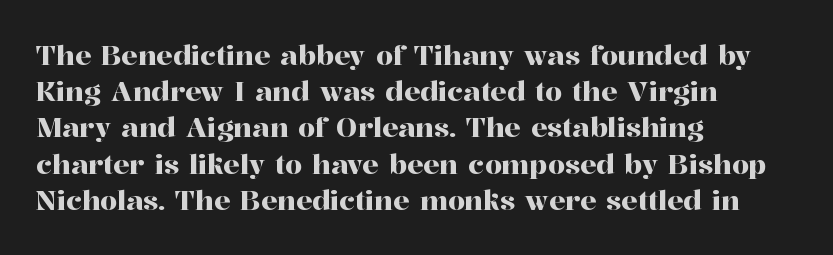
The image shows 27 px text type, upright; set left-aligned, normal line spacing (1.34x), normal letter spacing, not underlined.
